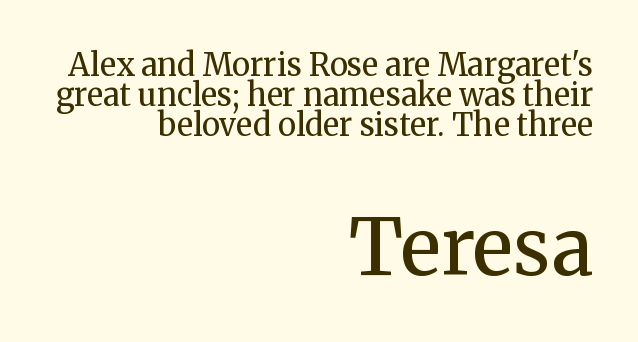
Q: Is the text bold? A: No.
Q: Is the text italic (slanted)? A: No, it is upright.
Q: Is the typeface a serif or a sans-serif typeface? A: Serif.
Q: Is the text underlined? A: No.
Q: How is the paragraph aligned? A: Right-aligned.
Q: Is the spacing between letters normal or unusually wide? A: Normal.
Q: Is the spacing between lines tight, normal or loose? A: Tight.
Q: Which block of text is set in a larger size, the first (top) or the second (bottom)? A: The second (bottom) one.
Q: Width (condensed, normal, or wide)? A: Normal.
Q: Stroke contrast? A: Medium.
Q: x-height? A: Medium.
Q: Monospaced? A: No.
